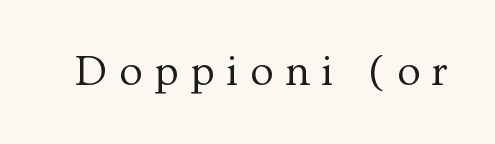
The typeface chosen for these lines features serifs. Italic: no, the glyphs are upright roman. The letters advance in unequal steps, a hallmark of proportional type. Each row of text sits above clean, open space.
